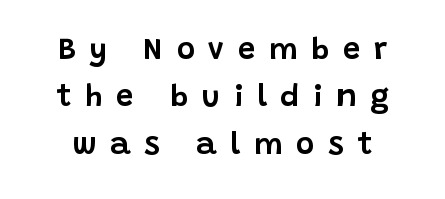
The image shows 31 px sans-serif type, upright; set normal line spacing (1.53x), unusually wide letter spacing (+0.44 em), not underlined; low stroke contrast and a large x-height.
